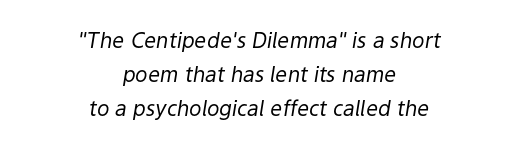
The image shows 21 px text type, italic (leaning right); set centered, normal line spacing (1.63x), normal letter spacing, not underlined.
